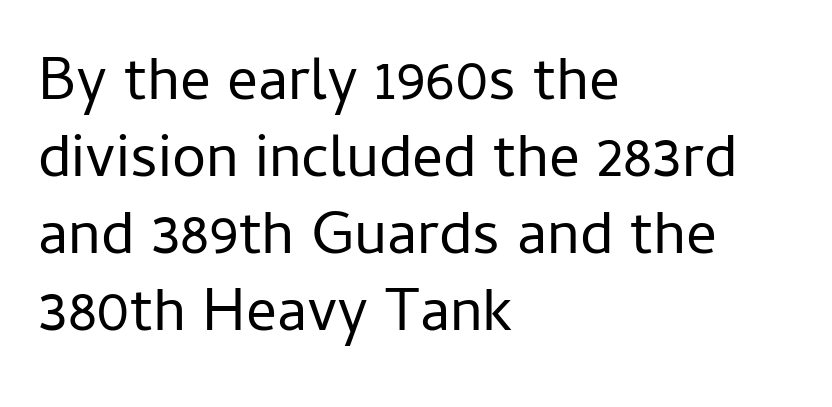
What kind of face is this? One without serifs — a sans. Proportional: the letters do not fall into vertical columns. Layout note: lines flush left. Letters rest on an invisible, unmarked baseline. No chunkiness to these letters — they're not bold.
